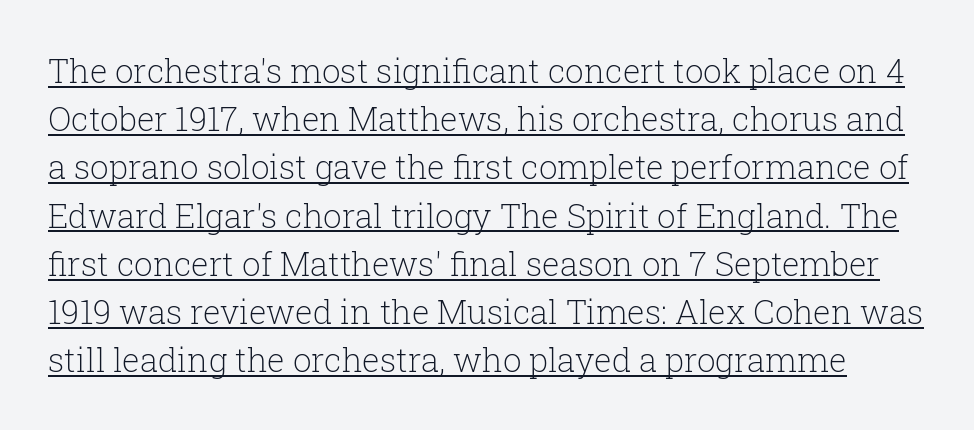
Q: Is the text bold? A: No.
Q: Is the text italic (slanted)? A: No, it is upright.
Q: Is the typeface a serif or a sans-serif typeface? A: Serif.
Q: Is the text underlined? A: Yes.
Q: Is the spacing between letters normal or unusually wide? A: Normal.
Q: Is the spacing between lines tight, normal or loose? A: Normal.
Q: Width (condensed, normal, or wide)? A: Normal.
Q: Stroke contrast? A: Low.
Q: x-height? A: Medium.
Q: Monospaced? A: No.
